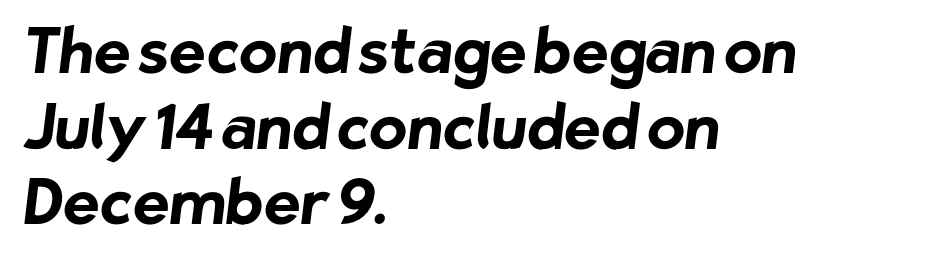
Q: Is the text bold? A: Yes.
Q: Is the typeface a serif or a sans-serif typeface? A: Sans-serif.
Q: Is the text underlined? A: No.
Q: How is the paragraph aligned? A: Left-aligned.
Q: Is the spacing between letters normal or unusually wide? A: Normal.
Q: Width (condensed, normal, or wide)? A: Normal.
Q: Stroke contrast? A: Low.
Q: x-height? A: Medium.
Q: Monospaced? A: No.
